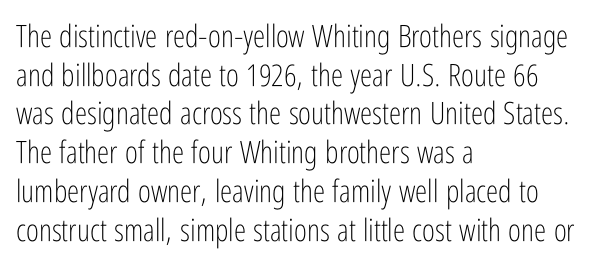
Q: Is the text bold? A: No.
Q: Is the text italic (slanted)? A: No, it is upright.
Q: Is the typeface a serif or a sans-serif typeface? A: Sans-serif.
Q: Is the text underlined? A: No.
Q: How is the paragraph aligned? A: Left-aligned.
Q: Is the spacing between letters normal or unusually wide? A: Normal.
Q: Is the spacing between lines tight, normal or loose? A: Normal.
Q: Width (condensed, normal, or wide)? A: Condensed.
Q: Stroke contrast? A: Low.
Q: x-height? A: Medium.
Q: Monospaced? A: No.
